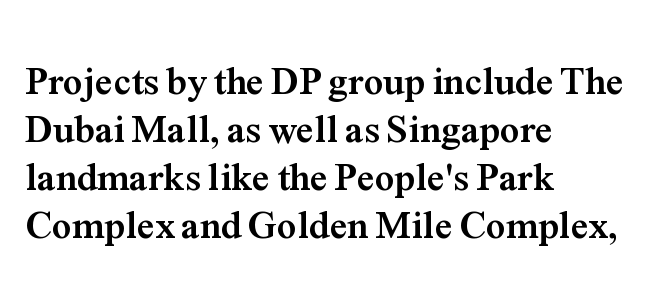
{"serif": "yes", "italic": "no", "bold": "yes", "weight": "semibold", "width": "normal", "stroke_contrast": "medium", "x_height": "medium", "monospaced": "no", "underline": "no", "align": "left", "line_spacing_ratio": 1.23, "letter_spacing": "normal", "letter_spacing_em": 0.0, "glyph_px": 39}
